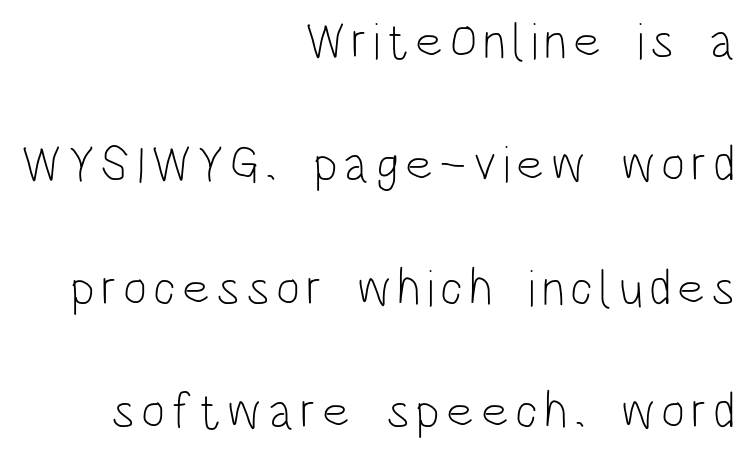
{"serif": "no", "italic": "no", "bold": "no", "weight": "light", "width": "condensed", "stroke_contrast": "low", "x_height": "large", "monospaced": "no", "underline": "no", "align": "right", "line_spacing": "loose", "line_spacing_ratio": 2.42, "glyph_px": 51}
